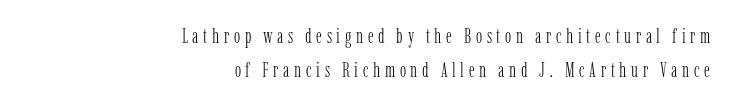
The image shows 21 px text type, upright; set right-aligned, normal line spacing (1.61x), unusually wide letter spacing (+0.22 em), not underlined.
